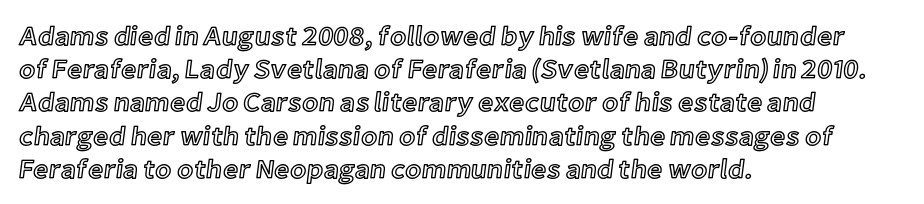
{"underline": "no", "align": "left", "line_spacing_ratio": 1.23, "letter_spacing": "normal", "letter_spacing_em": 0.0, "glyph_px": 27}
